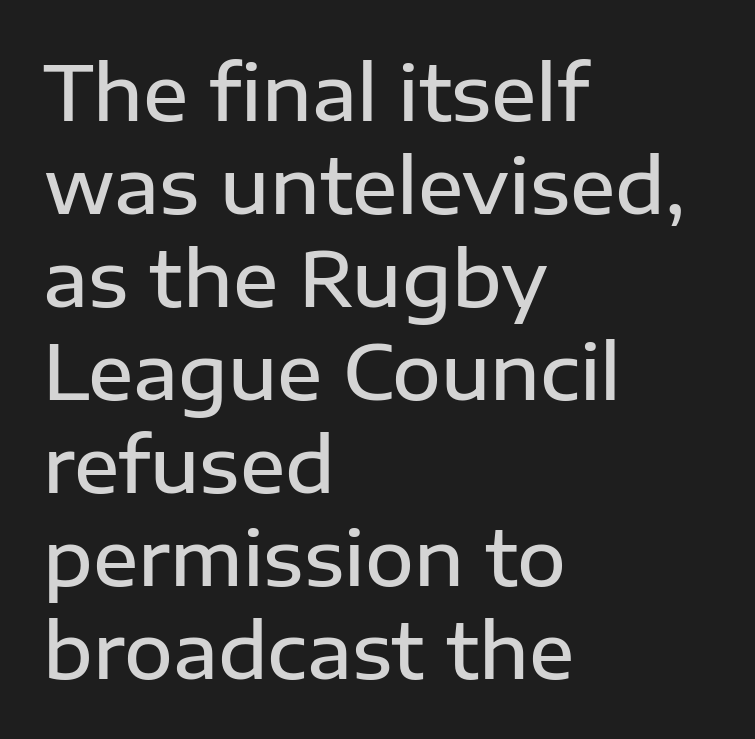
The image shows 75 px semibold sans-serif type, upright; set left-aligned, line spacing 1.24x, normal letter spacing, not underlined; low stroke contrast and a medium x-height.
